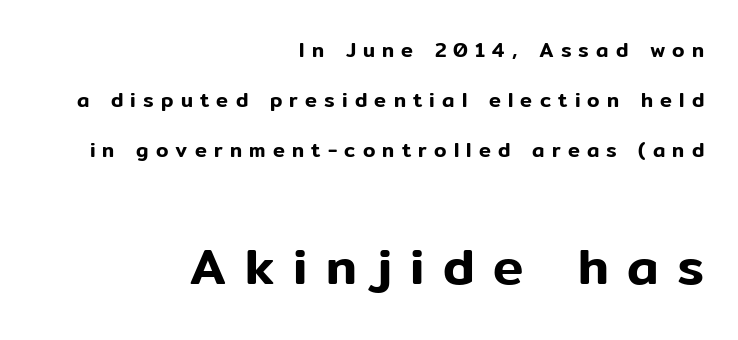
These lines are rendered in a variable-pitch font. Is the block centered? No — it sits flush against the right margin. The line texture is sparse and dotted thanks to wide tracking. These lines are composed in type without serifs.
